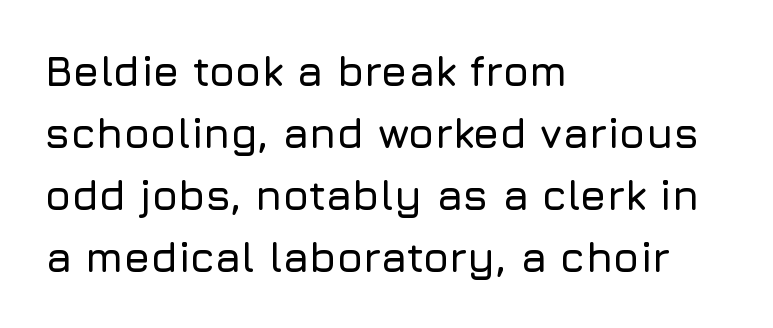
The image shows 42 px sans-serif type, upright; set left-aligned, normal line spacing (1.48x), normal letter spacing, not underlined; low stroke contrast and a medium x-height.
